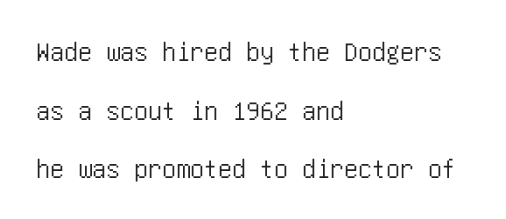
The image shows 28 px condensed sans-serif type, upright; set left-aligned, loose line spacing (2.09x), normal letter spacing, not underlined; low stroke contrast and a large x-height.
